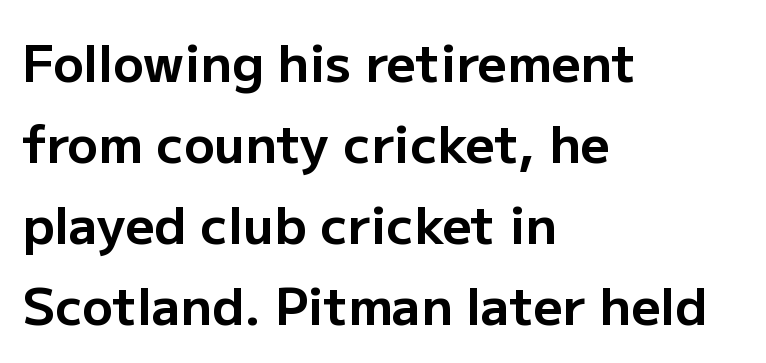
{"serif": "no", "italic": "no", "bold": "yes", "weight": "bold", "width": "normal", "stroke_contrast": "low", "x_height": "medium", "monospaced": "no", "underline": "no", "align": "left", "line_spacing": "normal", "line_spacing_ratio": 1.59, "letter_spacing": "normal", "letter_spacing_em": 0.0, "glyph_px": 51}
